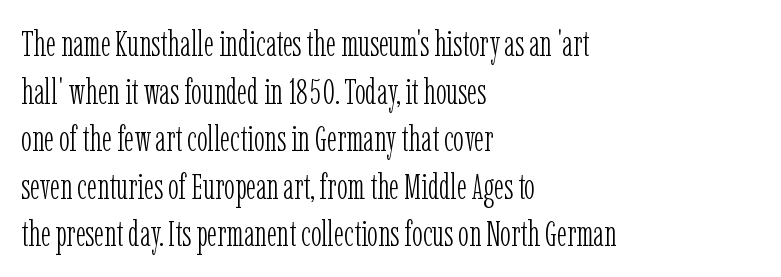
Q: Is the text bold? A: No.
Q: Is the text italic (slanted)? A: No, it is upright.
Q: Is the typeface a serif or a sans-serif typeface? A: Serif.
Q: Is the text underlined? A: No.
Q: How is the paragraph aligned? A: Left-aligned.
Q: Is the spacing between letters normal or unusually wide? A: Normal.
Q: Is the spacing between lines tight, normal or loose? A: Normal.
Q: Width (condensed, normal, or wide)? A: Condensed.
Q: Stroke contrast? A: Low.
Q: x-height? A: Medium.
Q: Monospaced? A: No.
